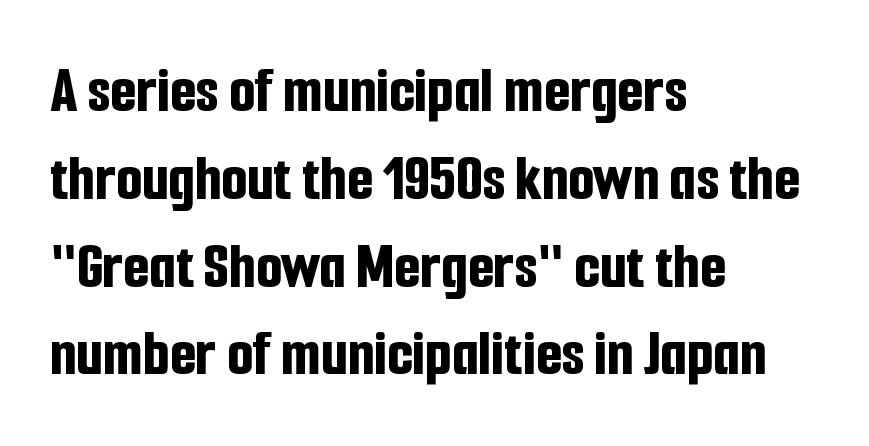
Q: Is the text bold? A: Yes.
Q: Is the text italic (slanted)? A: No, it is upright.
Q: Is the typeface a serif or a sans-serif typeface? A: Sans-serif.
Q: Is the text underlined? A: No.
Q: How is the paragraph aligned? A: Left-aligned.
Q: Is the spacing between letters normal or unusually wide? A: Normal.
Q: Is the spacing between lines tight, normal or loose? A: Normal.
Q: Width (condensed, normal, or wide)? A: Condensed.
Q: Stroke contrast? A: Low.
Q: x-height? A: Medium.
Q: Monospaced? A: No.
